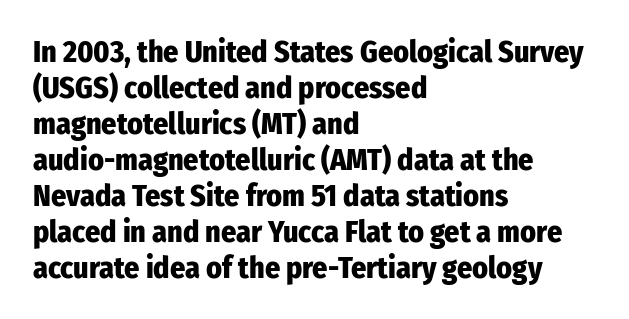
Varying glyph widths throughout — classic text-font behaviour. The specimen reads as upright at a glance. The compositor pushed each line to the left boundary. Glyph-to-glyph distance matches everyday printed text. Glance below the letters and you will spot only blank space. This is sans-serif lettering, the kind often seen on screens and signage.
